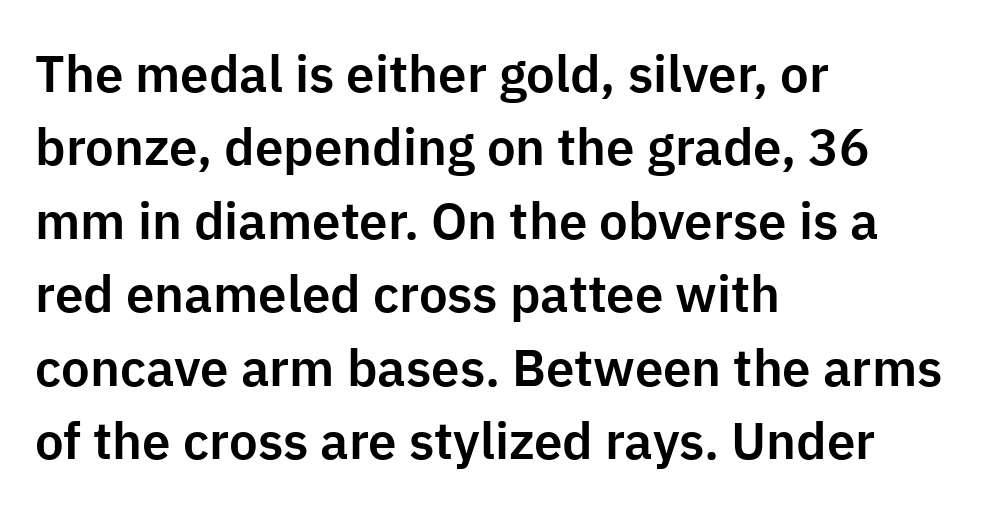
{"serif": "no", "italic": "no", "width": "normal", "stroke_contrast": "low", "x_height": "medium", "monospaced": "no", "underline": "no", "align": "left", "line_spacing": "normal", "line_spacing_ratio": 1.44, "letter_spacing": "normal", "letter_spacing_em": 0.0, "glyph_px": 51}
